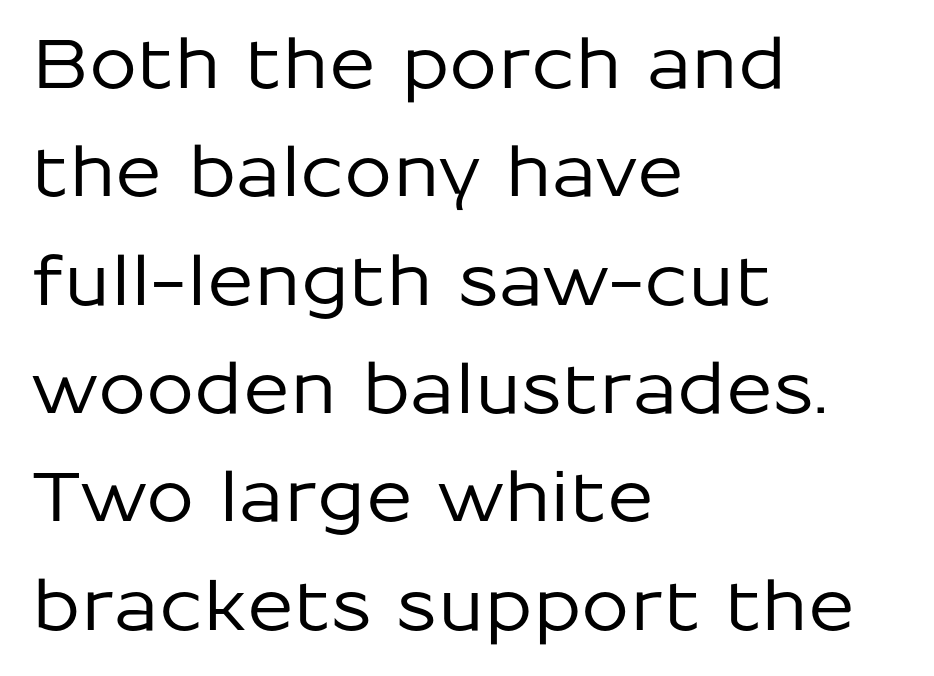
The image shows 69 px sans-serif type, upright; set left-aligned, normal line spacing (1.57x), normal letter spacing, not underlined; low stroke contrast and a medium x-height.
